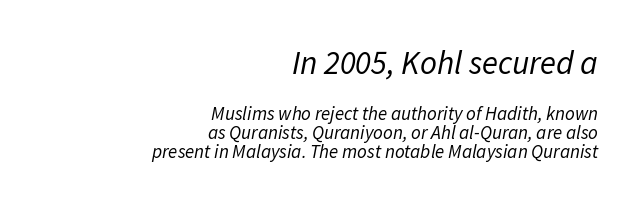
The image shows 33 px regular-weight type, italic (leaning right); set right-aligned, tight line spacing (1.01x), normal letter spacing, not underlined; the first (top) block is 1.74x larger; low stroke contrast and a medium x-height.
